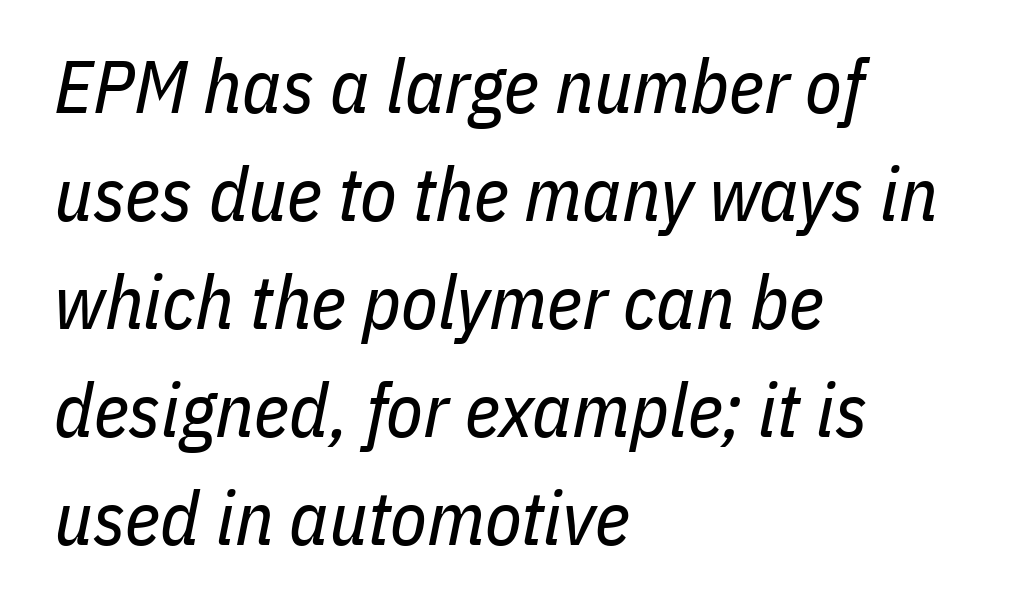
The image shows 75 px regular-weight, condensed type, italic (leaning right); set left-aligned, normal line spacing (1.44x), normal letter spacing, not underlined; low stroke contrast and a medium x-height.
